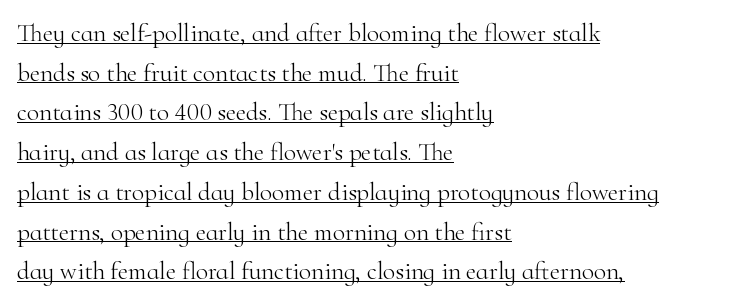
{"italic": "no", "bold": "no", "underline": "yes", "align": "left", "line_spacing": "normal", "line_spacing_ratio": 1.59, "letter_spacing": "normal", "letter_spacing_em": 0.0, "glyph_px": 25}
